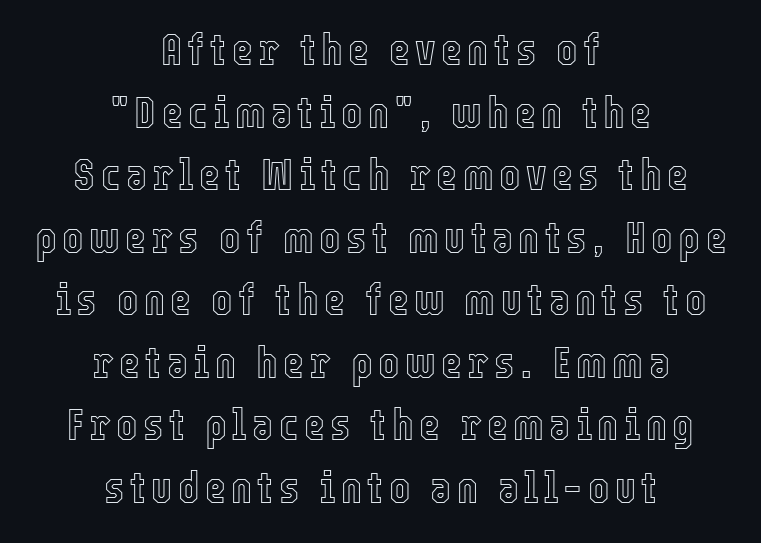
Words float on clear page, feet unadorned. Every stem runs plumb, perpendicular to the baseline. The passage shown is typed in a proportional face where columns would drift. Does the copy run flush right? No — it is centered line by line.
